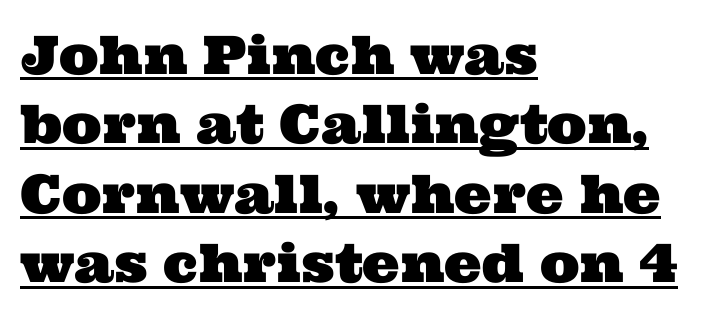
Characters follow at the spacing the type designer built in. Is this a sans? No — the strokes have serifs. Interline gaps are of average width in this sample. Each letter keeps its own natural width here, so spacing adapts to shape.
